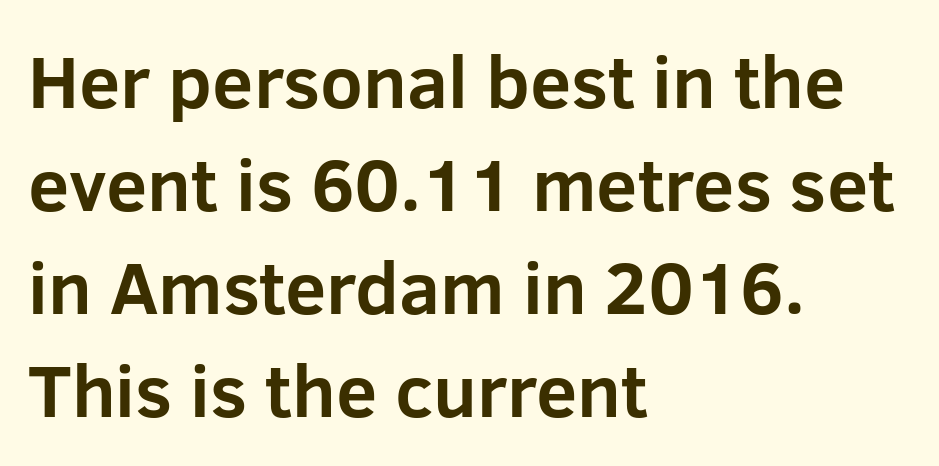
{"serif": "no", "italic": "no", "bold": "yes", "weight": "bold", "width": "normal", "stroke_contrast": "low", "x_height": "medium", "monospaced": "no", "underline": "no", "align": "left", "line_spacing": "normal", "line_spacing_ratio": 1.39, "letter_spacing": "normal", "letter_spacing_em": 0.0, "glyph_px": 74}
